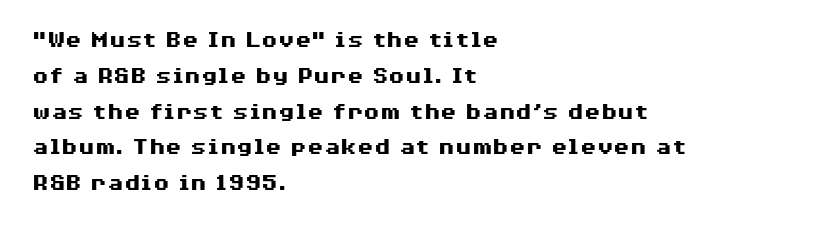
The image shows 24 px bold type, upright; set left-aligned, normal line spacing (1.49x), normal letter spacing, not underlined.
